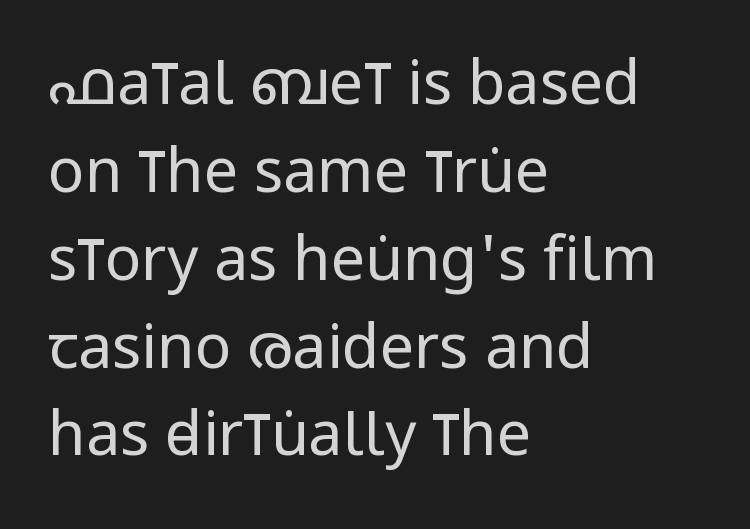
The image shows 61 px regular-weight, condensed sans-serif type, upright; set left-aligned, normal line spacing (1.44x), normal letter spacing, not underlined; low stroke contrast and a large x-height.
